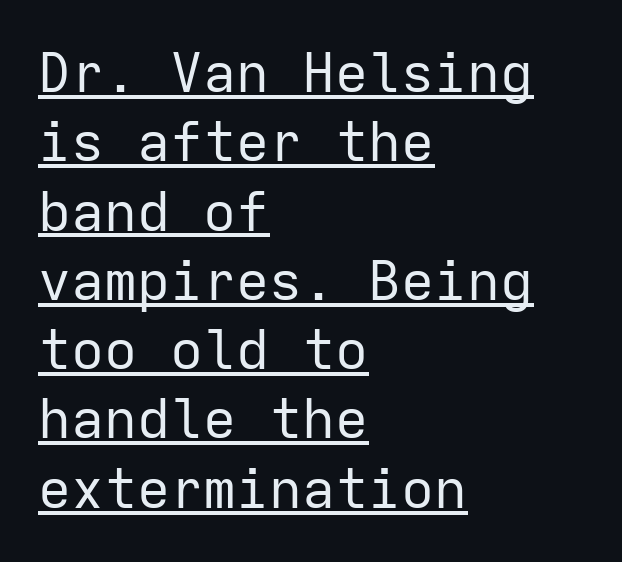
Q: Is the text bold? A: No.
Q: Is the text italic (slanted)? A: No, it is upright.
Q: Is the typeface a serif or a sans-serif typeface? A: Sans-serif.
Q: Is the text underlined? A: Yes.
Q: How is the paragraph aligned? A: Left-aligned.
Q: Is the spacing between letters normal or unusually wide? A: Normal.
Q: Is the spacing between lines tight, normal or loose? A: Normal.
Q: Width (condensed, normal, or wide)? A: Normal.
Q: Stroke contrast? A: Low.
Q: x-height? A: Medium.
Q: Monospaced? A: Yes.
